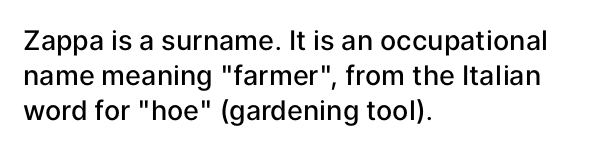
The image shows 27 px text type, upright; set left-aligned, normal line spacing (1.3x), normal letter spacing, not underlined.
